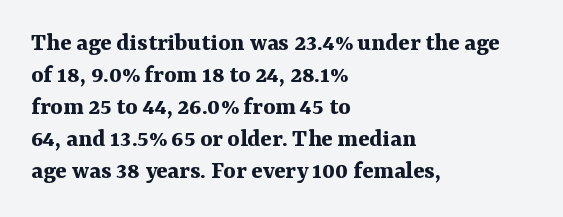
Q: Is the text bold? A: Yes.
Q: Is the text italic (slanted)? A: No, it is upright.
Q: Is the text underlined? A: No.
Q: How is the paragraph aligned? A: Left-aligned.
Q: Is the spacing between letters normal or unusually wide? A: Normal.
